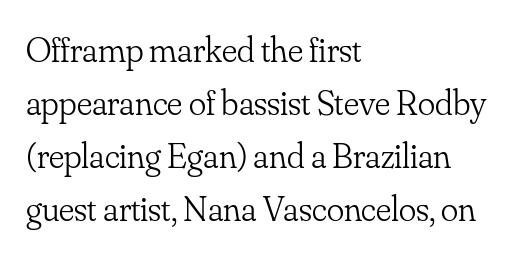
{"serif": "yes", "italic": "no", "bold": "no", "weight": "light", "width": "normal", "stroke_contrast": "low", "x_height": "small", "monospaced": "no", "underline": "no", "align": "left", "line_spacing": "normal", "line_spacing_ratio": 1.47, "letter_spacing": "normal", "letter_spacing_em": 0.0, "glyph_px": 36}
